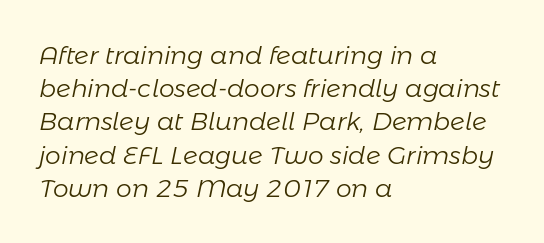
The image shows 25 px text type, italic (leaning right); set left-aligned, normal line spacing (1.33x), normal letter spacing, not underlined.
